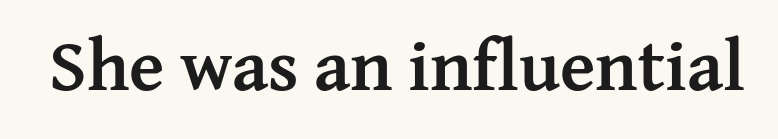
The image shows 73 px semibold serif type, upright; set normal letter spacing, not underlined; medium stroke contrast and a medium x-height.
